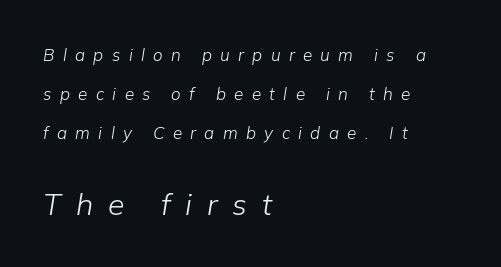
The image shows 30 px light type, italic (leaning right); set left-aligned, loose line spacing (2.3x), unusually wide letter spacing (+0.49 em), not underlined; the second (bottom) block is 1.76x larger; low stroke contrast and a medium x-height.
